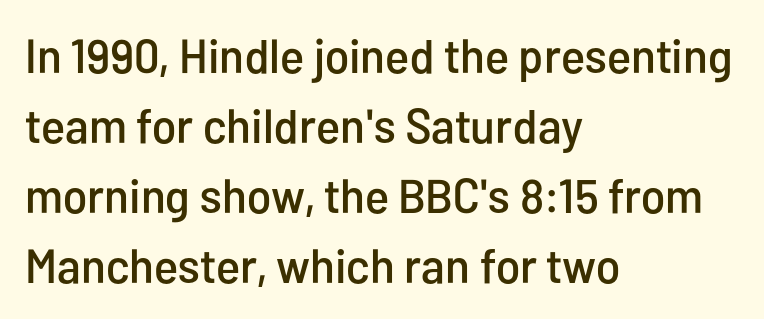
{"serif": "no", "italic": "no", "width": "condensed", "stroke_contrast": "low", "x_height": "medium", "monospaced": "no", "underline": "no", "align": "left", "line_spacing": "normal", "line_spacing_ratio": 1.46, "letter_spacing": "normal", "letter_spacing_em": 0.0, "glyph_px": 48}
